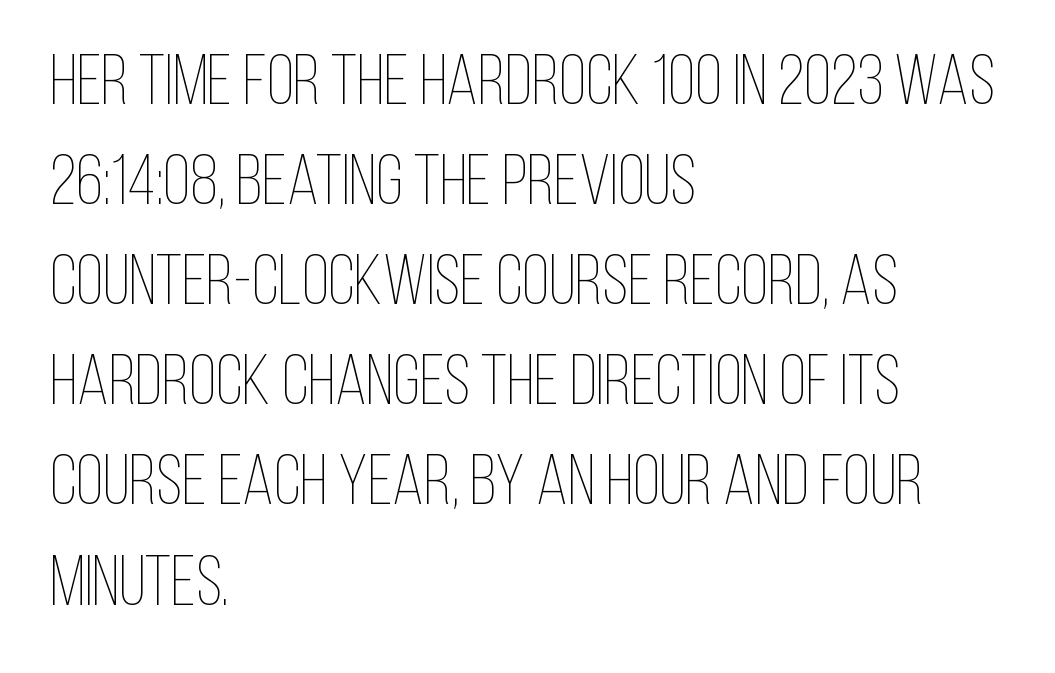
The image shows 71 px thin, condensed type, upright; set left-aligned, normal line spacing (1.41x), normal letter spacing, not underlined; low stroke contrast and a large x-height.
